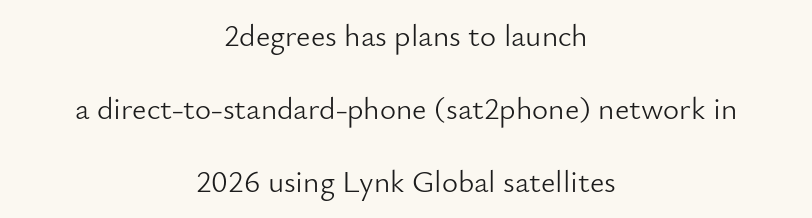
Every row of glyphs is offset so its center matches the block's center. Interline gaps are noticeably wide in this sample. A typesetter would call this proportional, since set widths differ per character. Letters rest on an invisible, unmarked baseline. The font sits on the lighter half of the weight spectrum, regular included. Does the type have serifs? No, each stem ends abruptly.
